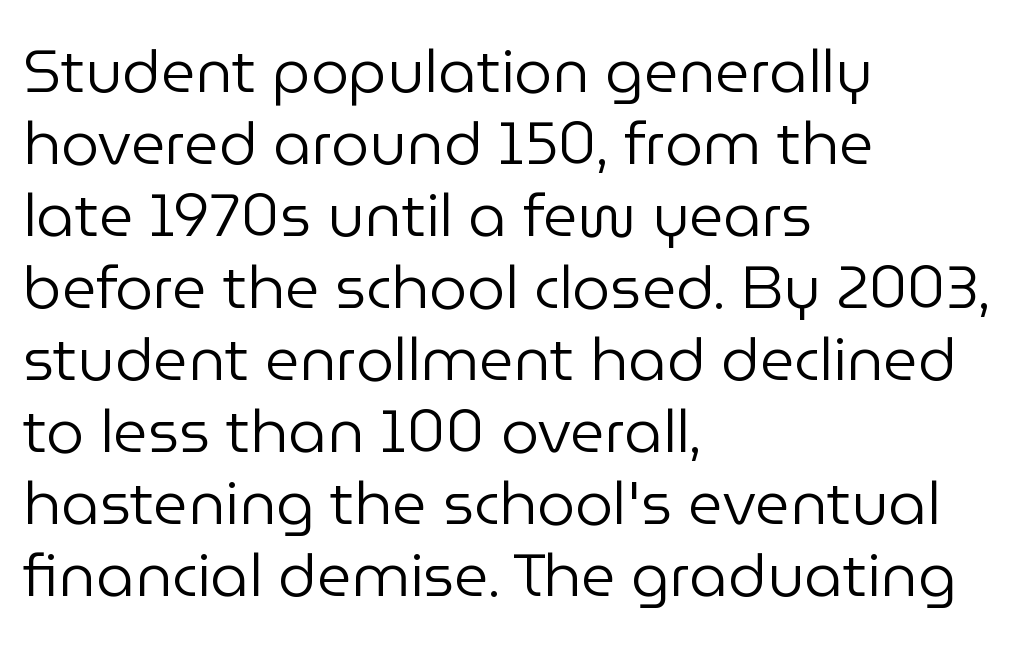
Stroke mass is kept to a normal reading level or below. No feet cap the strokes, marking this as sans-serif type. Default kerning and tracking; the words read as compact shapes. Varying glyph widths throughout — classic text-font behaviour.
